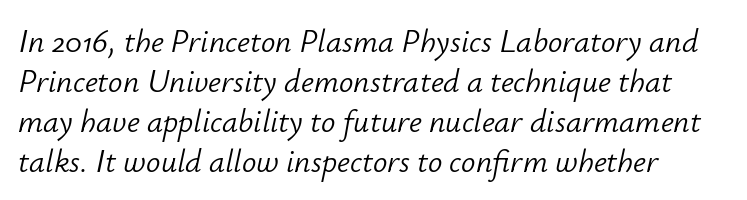
The image shows 32 px light type, italic (leaning right); set normal line spacing (1.25x), normal letter spacing, not underlined; low stroke contrast and a small x-height.
